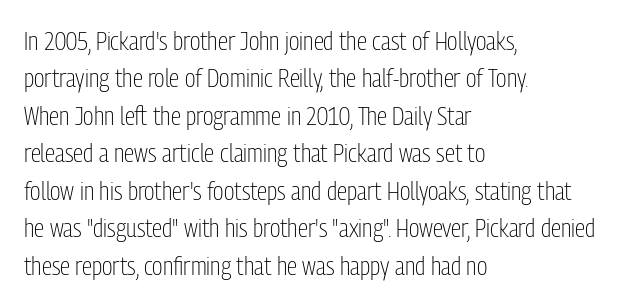
Q: Is the text bold? A: No.
Q: Is the text italic (slanted)? A: No, it is upright.
Q: Is the text underlined? A: No.
Q: How is the paragraph aligned? A: Left-aligned.
Q: Is the spacing between letters normal or unusually wide? A: Normal.
Q: Is the spacing between lines tight, normal or loose? A: Normal.
